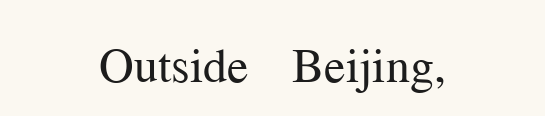
The image shows 48 px regular-weight serif type, upright; set normal letter spacing, not underlined; medium stroke contrast and a medium x-height.
